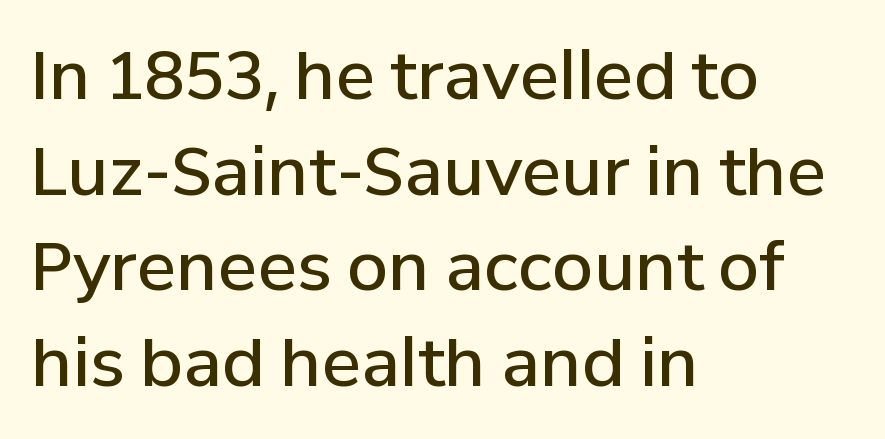
Q: Is the text bold? A: Semi-bold.
Q: Is the text italic (slanted)? A: No, it is upright.
Q: Is the typeface a serif or a sans-serif typeface? A: Sans-serif.
Q: Is the text underlined? A: No.
Q: How is the paragraph aligned? A: Left-aligned.
Q: Is the spacing between letters normal or unusually wide? A: Normal.
Q: Is the spacing between lines tight, normal or loose? A: Normal.
Q: Width (condensed, normal, or wide)? A: Normal.
Q: Stroke contrast? A: Low.
Q: x-height? A: Medium.
Q: Monospaced? A: No.
